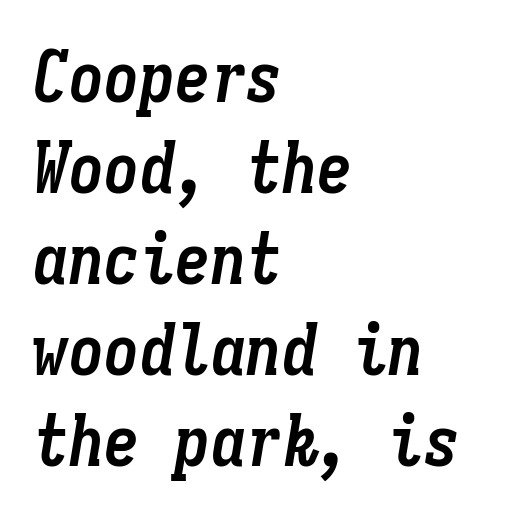
{"italic": "yes", "lean": "right", "slant_degrees": 9, "bold": "yes", "weight": "semibold", "width": "condensed", "stroke_contrast": "low", "x_height": "medium", "monospaced": "yes", "underline": "no", "align": "left", "line_spacing": "normal", "line_spacing_ratio": 1.28, "letter_spacing": "normal", "letter_spacing_em": 0.0, "glyph_px": 71}
